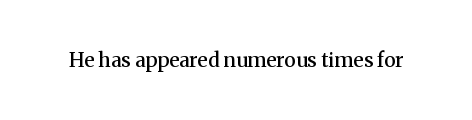
{"italic": "no", "bold": "semi", "underline": "no", "letter_spacing": "normal", "letter_spacing_em": 0.0, "glyph_px": 20}
